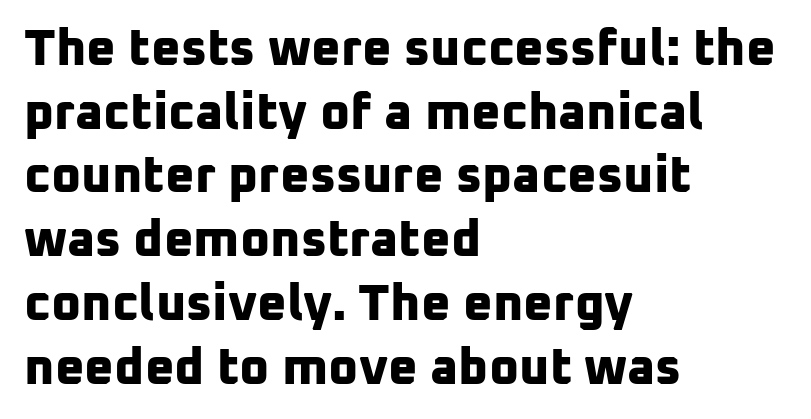
Q: Is the text bold? A: Yes.
Q: Is the typeface a serif or a sans-serif typeface? A: Sans-serif.
Q: Is the text underlined? A: No.
Q: How is the paragraph aligned? A: Left-aligned.
Q: Is the spacing between letters normal or unusually wide? A: Normal.
Q: Is the spacing between lines tight, normal or loose? A: Normal.
Q: Width (condensed, normal, or wide)? A: Normal.
Q: Stroke contrast? A: Low.
Q: x-height? A: Medium.
Q: Monospaced? A: No.
